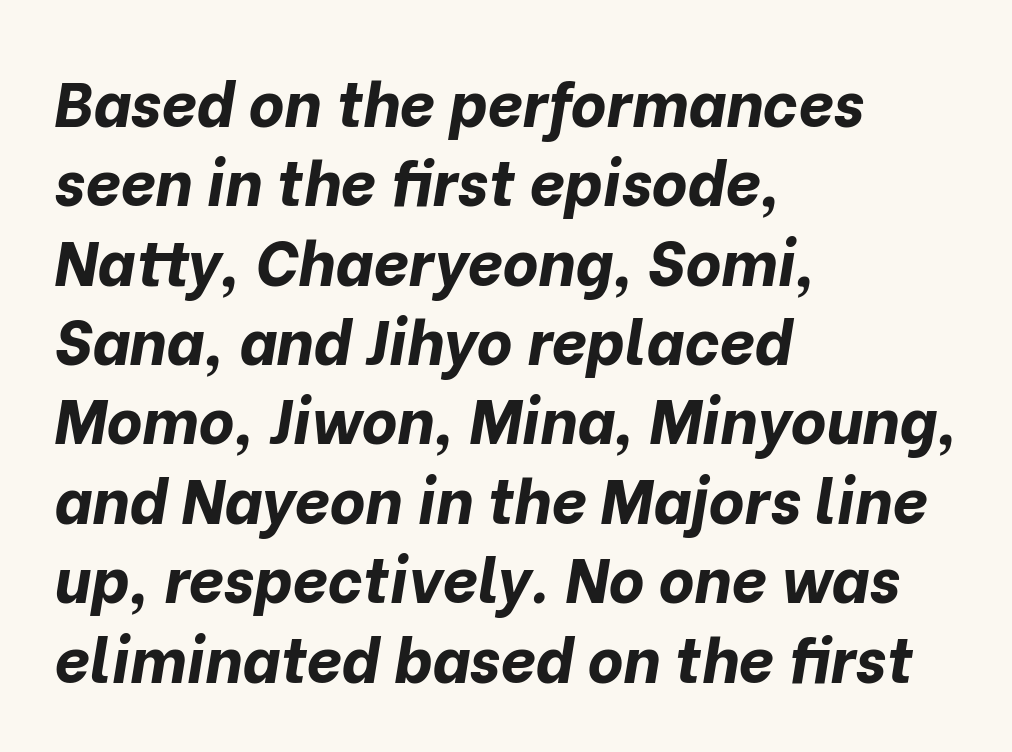
The image shows 62 px bold type, italic (leaning right); set left-aligned, normal line spacing (1.28x), normal letter spacing, not underlined; low stroke contrast and a medium x-height.
